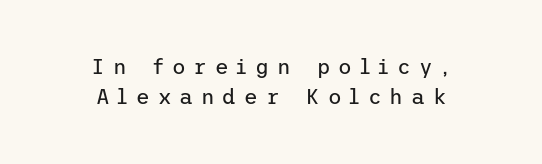
Quick note: interline space is typical. Clear beneath every line of the passage. The compositor balanced each line on the midline. The type sits square on the baseline with zero lean.
